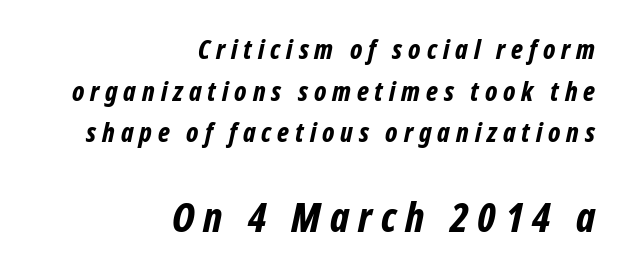
{"italic": "yes", "lean": "right", "slant_degrees": 12, "bold": "yes", "weight": "bold", "width": "condensed", "stroke_contrast": "low", "x_height": "medium", "monospaced": "no", "underline": "no", "align": "right", "line_spacing": "normal", "line_spacing_ratio": 1.54, "letter_spacing": "wide", "letter_spacing_em": 0.22, "larger_block": "second", "size_ratio": 1.52, "glyph_px": 41}
